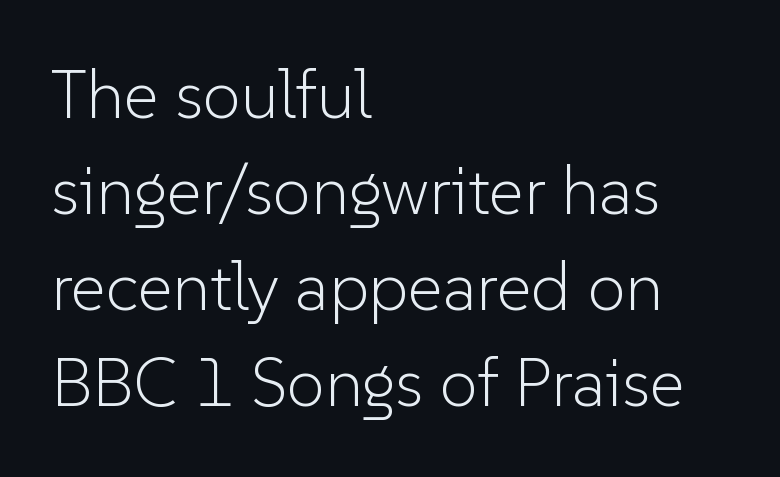
The image shows 68 px light sans-serif type, upright; set left-aligned, normal line spacing (1.41x), normal letter spacing, not underlined; low stroke contrast and a medium x-height.
